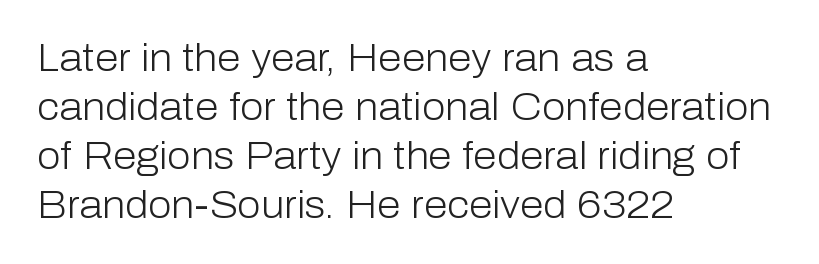
The image shows 38 px light sans-serif type, upright; set left-aligned, normal line spacing (1.29x), normal letter spacing, not underlined; low stroke contrast and a medium x-height.
